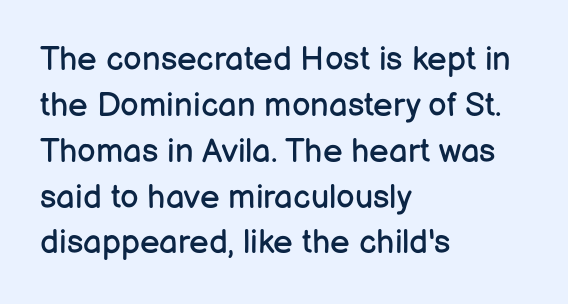
The passage shown is not bold in any degree. The gap between lines stays unmarked. These lines are composed in type without serifs. This sample has the flowing, uneven cadence of proportional lettering.
